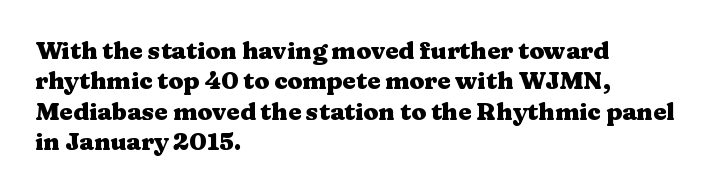
The glyphs are unaccompanied by any horizontal stroke below them. The leading is moderate, giving the passage an even texture. Left-aligned paragraph, ragged on the right. A full-strength bold gives these letters their thick strokes. This sample uses an upright cut, with every glyph sitting square on the baseline.
